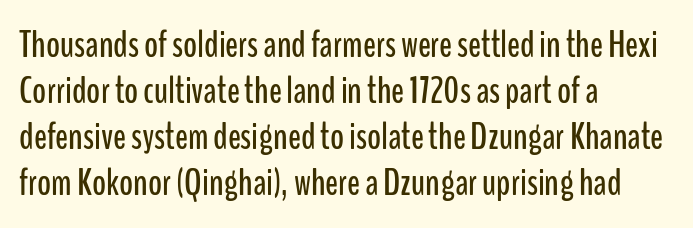
Q: Is the text italic (slanted)? A: No, it is upright.
Q: Is the typeface a serif or a sans-serif typeface? A: Sans-serif.
Q: Is the text underlined? A: No.
Q: How is the paragraph aligned? A: Left-aligned.
Q: Is the spacing between letters normal or unusually wide? A: Normal.
Q: Width (condensed, normal, or wide)? A: Condensed.
Q: Stroke contrast? A: Low.
Q: x-height? A: Medium.
Q: Monospaced? A: No.
